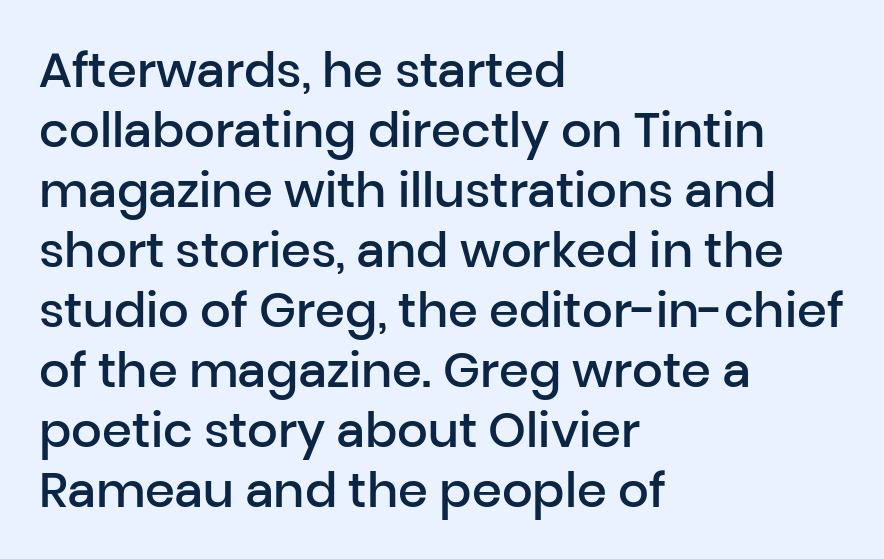
{"serif": "no", "italic": "no", "bold": "semi", "weight": "semibold", "width": "normal", "stroke_contrast": "low", "x_height": "medium", "monospaced": "no", "underline": "no", "align": "left", "line_spacing": "normal", "line_spacing_ratio": 1.25, "letter_spacing": "normal", "letter_spacing_em": 0.0, "glyph_px": 48}
